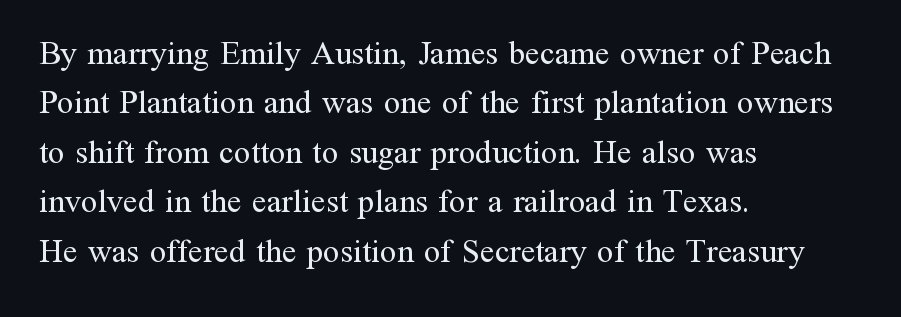
Q: Is the text bold? A: No.
Q: Is the text italic (slanted)? A: No, it is upright.
Q: Is the typeface a serif or a sans-serif typeface? A: Serif.
Q: Is the text underlined? A: No.
Q: How is the paragraph aligned? A: Left-aligned.
Q: Is the spacing between letters normal or unusually wide? A: Normal.
Q: Is the spacing between lines tight, normal or loose? A: Normal.
Q: Width (condensed, normal, or wide)? A: Normal.
Q: Stroke contrast? A: Medium.
Q: x-height? A: Medium.
Q: Monospaced? A: No.
